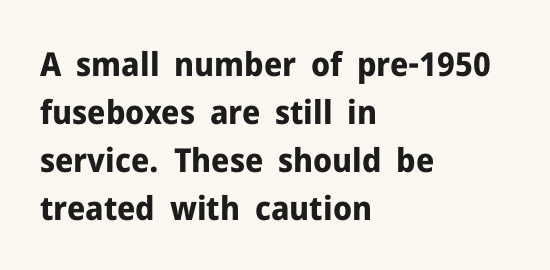
The image shows 33 px bold sans-serif type, upright; set left-aligned, normal line spacing (1.45x), normal letter spacing, not underlined; low stroke contrast and a medium x-height.
